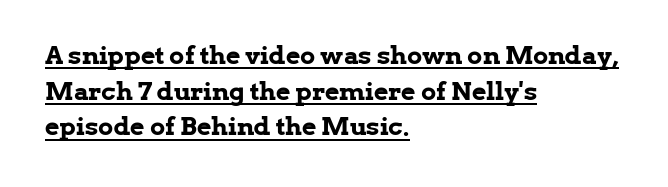
The image shows 25 px bold type, upright; set left-aligned, normal line spacing (1.43x), normal letter spacing, underlined.
